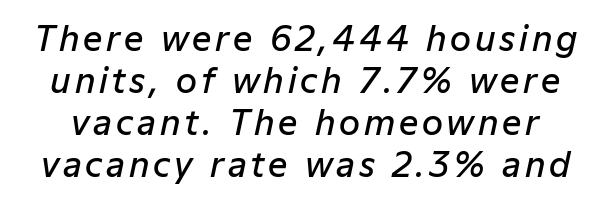
{"italic": "yes", "lean": "right", "slant_degrees": 12, "bold": "semi", "weight": "semibold", "width": "normal", "stroke_contrast": "low", "x_height": "medium", "monospaced": "no", "underline": "no", "line_spacing_ratio": 1.24, "glyph_px": 34}
